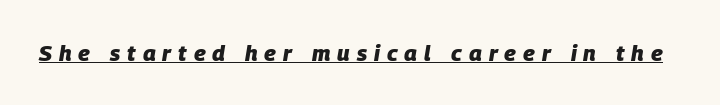
The image shows 22 px bold type, italic (leaning right); set unusually wide letter spacing (+0.32 em), underlined.
